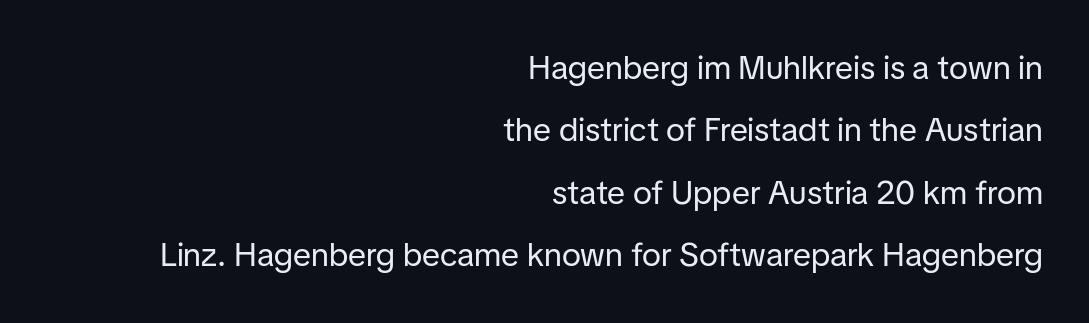
Q: Is the text bold? A: No.
Q: Is the text italic (slanted)? A: No, it is upright.
Q: Is the typeface a serif or a sans-serif typeface? A: Sans-serif.
Q: Is the text underlined? A: No.
Q: How is the paragraph aligned? A: Right-aligned.
Q: Is the spacing between letters normal or unusually wide? A: Normal.
Q: Width (condensed, normal, or wide)? A: Normal.
Q: Stroke contrast? A: Low.
Q: x-height? A: Medium.
Q: Monospaced? A: No.
